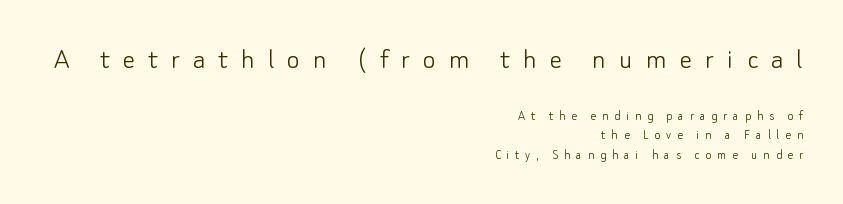
Q: Is the text bold? A: No.
Q: Is the text italic (slanted)? A: No, it is upright.
Q: Is the typeface a serif or a sans-serif typeface? A: Sans-serif.
Q: Is the text underlined? A: No.
Q: How is the paragraph aligned? A: Right-aligned.
Q: Is the spacing between letters normal or unusually wide? A: Unusually wide.
Q: Is the spacing between lines tight, normal or loose? A: Normal.
Q: Which block of text is set in a larger size, the first (top) or the second (bottom)? A: The first (top) one.
Q: Width (condensed, normal, or wide)? A: Normal.
Q: Stroke contrast? A: Low.
Q: x-height? A: Small.
Q: Monospaced? A: No.
